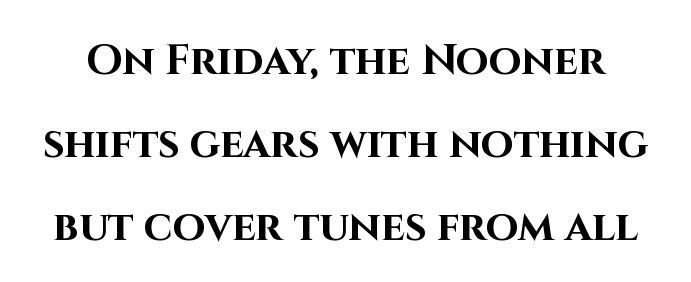
Q: Is the text bold? A: Yes.
Q: Is the text italic (slanted)? A: No, it is upright.
Q: Is the typeface a serif or a sans-serif typeface? A: Sans-serif.
Q: Is the text underlined? A: No.
Q: Is the spacing between letters normal or unusually wide? A: Normal.
Q: Is the spacing between lines tight, normal or loose? A: Loose.
Q: Width (condensed, normal, or wide)? A: Normal.
Q: Stroke contrast? A: High.
Q: x-height? A: Large.
Q: Monospaced? A: No.
